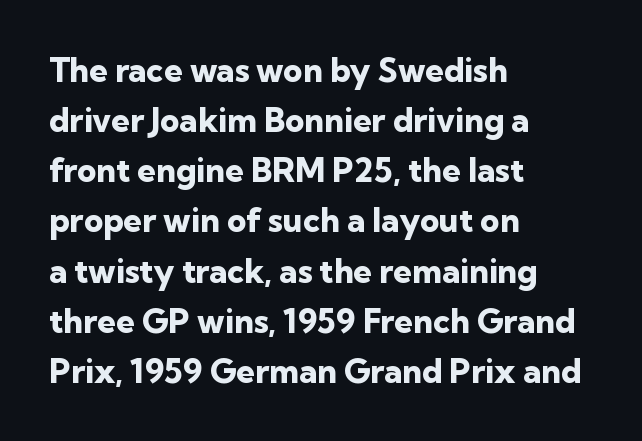
The image shows 33 px heavy sans-serif type, upright; set left-aligned, normal line spacing (1.52x), normal letter spacing, not underlined; low stroke contrast and a medium x-height.
